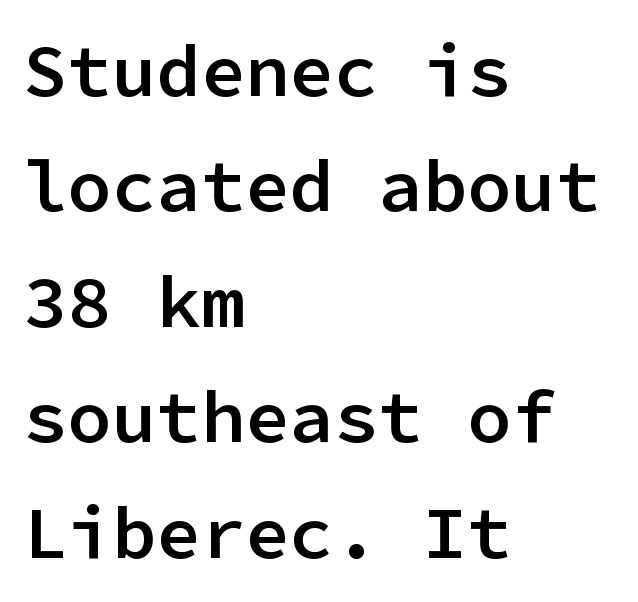
Students, note that the glyphs here touch the page at normal intervals. Do the characters align in a grid? Yes, the font is monospaced. Serif or sans? Sans — the stroke terminals are bare. Tall strokes in this sample are plumb rather than angled.
